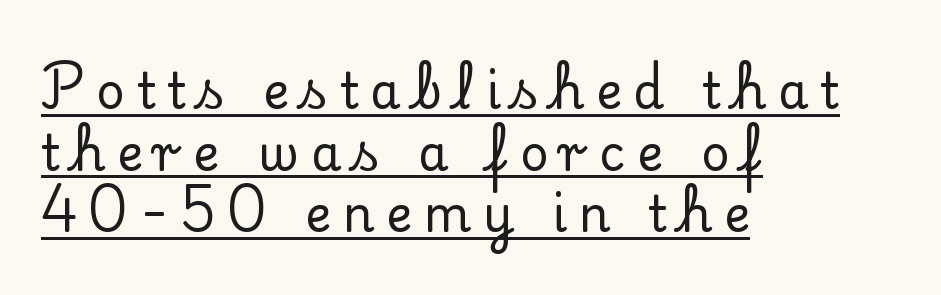
Think of a printed novel: that variable character pitch is what you see here. The text block is weighted toward the left margin, trailing off unevenly rightward. This rendering employs a face with finishing strokes, i.e., a serif. Line spacing here is normal. Observe the wide spacing: letters keep a clear distance from each other. Compared with undecorated copy, this sample adds a rule below the words.
